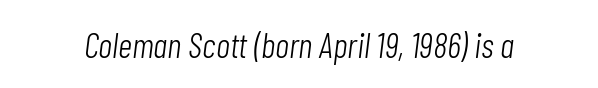
Q: Is the text bold? A: No.
Q: Is the text italic (slanted)? A: Yes, it leans right by about 7 degrees.
Q: Is the text underlined? A: No.
Q: Is the spacing between letters normal or unusually wide? A: Normal.
Q: Width (condensed, normal, or wide)? A: Condensed.
Q: Stroke contrast? A: Low.
Q: x-height? A: Medium.
Q: Monospaced? A: No.
